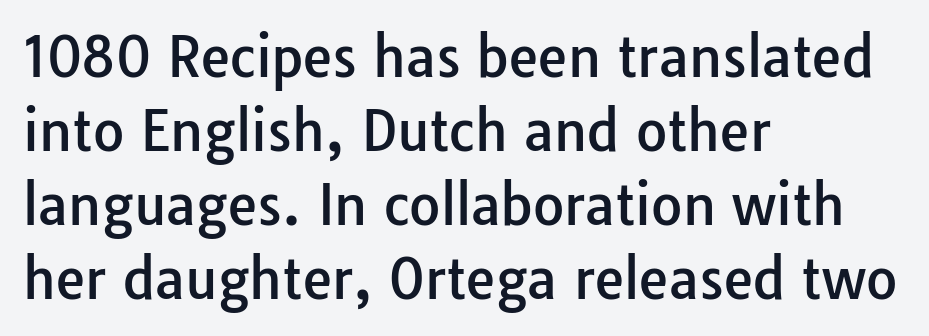
{"serif": "no", "italic": "no", "width": "normal", "stroke_contrast": "low", "x_height": "medium", "monospaced": "no", "underline": "no", "align": "left", "line_spacing": "normal", "line_spacing_ratio": 1.37, "letter_spacing": "normal", "letter_spacing_em": 0.0, "glyph_px": 54}
